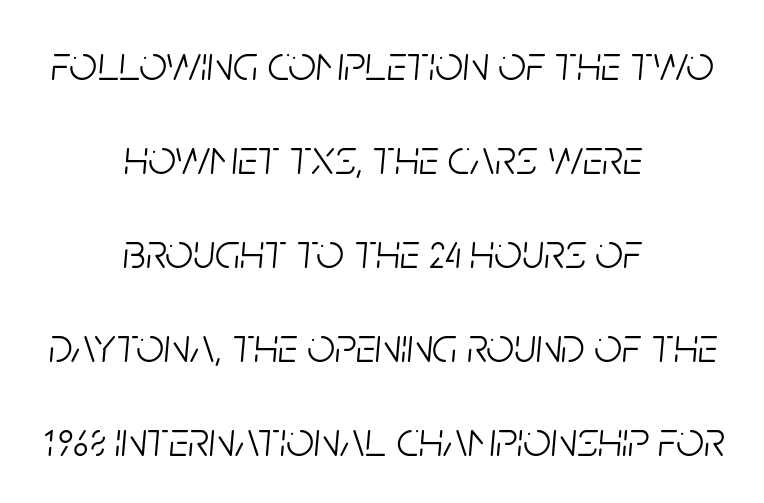
Q: Is the text bold? A: No.
Q: Is the text italic (slanted)? A: Yes, it leans right by about 5 degrees.
Q: Is the text underlined? A: No.
Q: How is the paragraph aligned? A: Centered.
Q: Is the spacing between letters normal or unusually wide? A: Normal.
Q: Is the spacing between lines tight, normal or loose? A: Loose.
Q: Width (condensed, normal, or wide)? A: Condensed.
Q: Stroke contrast? A: Low.
Q: x-height? A: Large.
Q: Monospaced? A: No.
